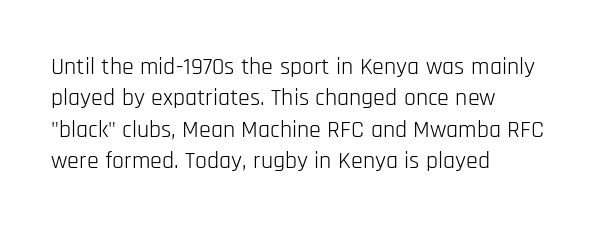
Q: Is the text bold? A: No.
Q: Is the text italic (slanted)? A: No, it is upright.
Q: Is the text underlined? A: No.
Q: How is the paragraph aligned? A: Left-aligned.
Q: Is the spacing between letters normal or unusually wide? A: Normal.
Q: Is the spacing between lines tight, normal or loose? A: Normal.
